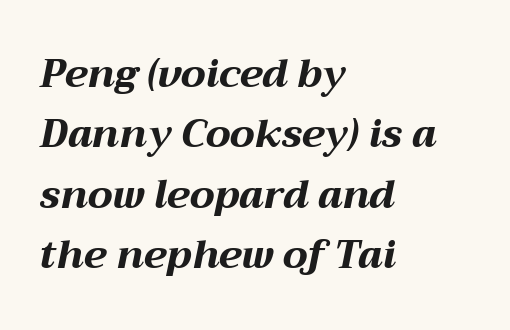
Q: Is the text bold? A: Yes.
Q: Is the text italic (slanted)? A: Yes, it leans right by about 12 degrees.
Q: Is the text underlined? A: No.
Q: How is the paragraph aligned? A: Left-aligned.
Q: Is the spacing between letters normal or unusually wide? A: Normal.
Q: Is the spacing between lines tight, normal or loose? A: Normal.
Q: Width (condensed, normal, or wide)? A: Wide.
Q: Stroke contrast? A: Medium.
Q: x-height? A: Medium.
Q: Monospaced? A: No.
